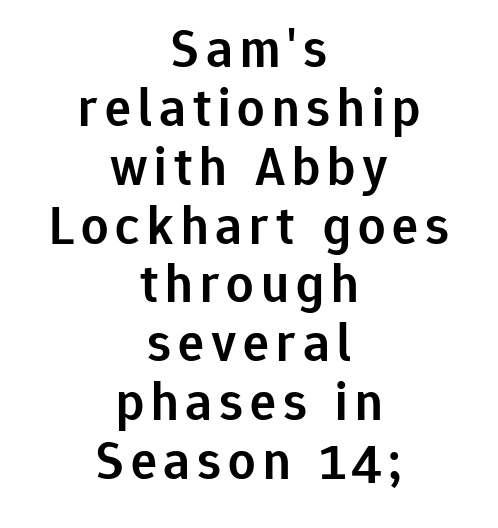
The image shows 54 px semibold sans-serif type, upright; set centered, tight line spacing (1.09x), not underlined; low stroke contrast and a medium x-height.
